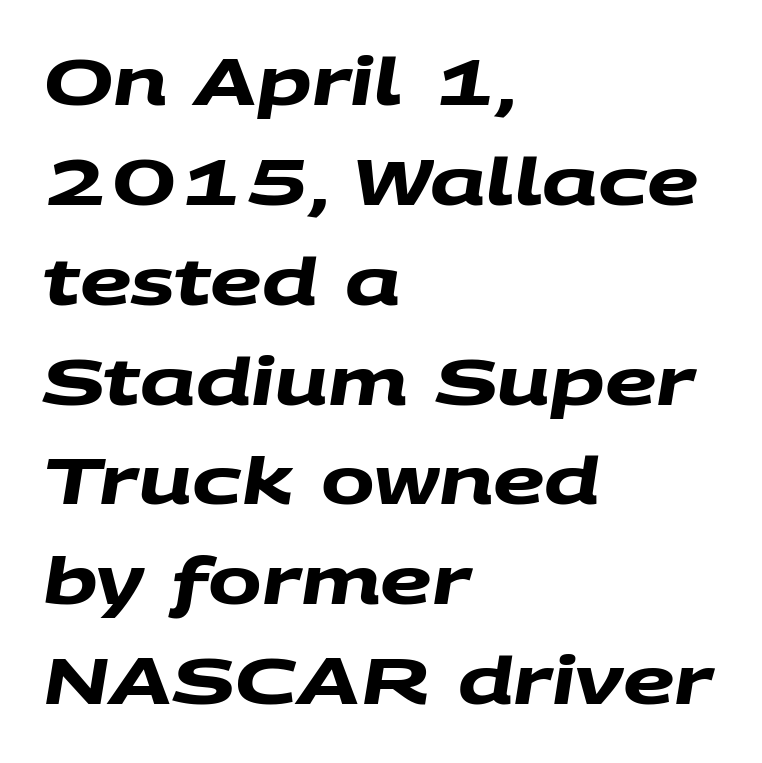
{"serif": "no", "bold": "yes", "weight": "heavy", "width": "wide", "stroke_contrast": "medium", "x_height": "large", "monospaced": "no", "underline": "no", "align": "left", "line_spacing": "normal", "line_spacing_ratio": 1.56, "letter_spacing": "normal", "letter_spacing_em": 0.0, "glyph_px": 64}
